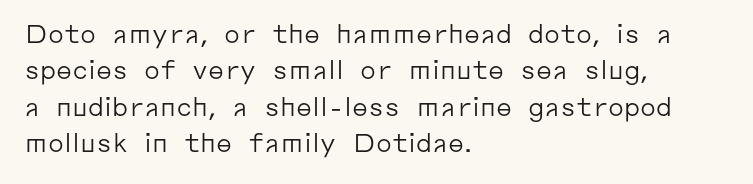
Q: Is the text bold? A: No.
Q: Is the text italic (slanted)? A: No, it is upright.
Q: Is the text underlined? A: No.
Q: How is the paragraph aligned? A: Left-aligned.
Q: Is the spacing between letters normal or unusually wide? A: Normal.
Q: Is the spacing between lines tight, normal or loose? A: Normal.
